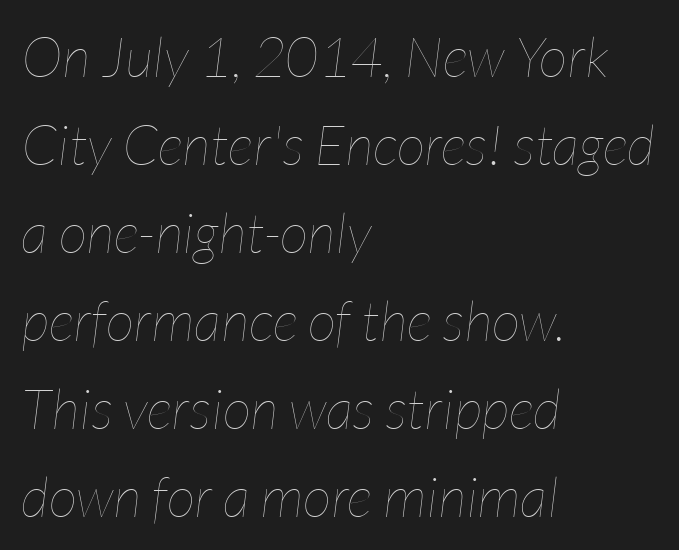
{"italic": "yes", "lean": "right", "slant_degrees": 7, "bold": "no", "weight": "thin", "width": "condensed", "stroke_contrast": "low", "x_height": "medium", "monospaced": "no", "underline": "no", "align": "left", "line_spacing": "normal", "line_spacing_ratio": 1.57, "letter_spacing": "normal", "letter_spacing_em": 0.0, "glyph_px": 56}
